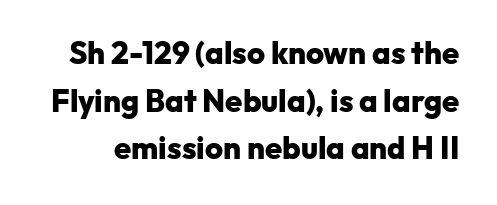
The image shows 31 px heavy sans-serif type, upright; set normal line spacing (1.54x), normal letter spacing, not underlined; low stroke contrast and a medium x-height.
